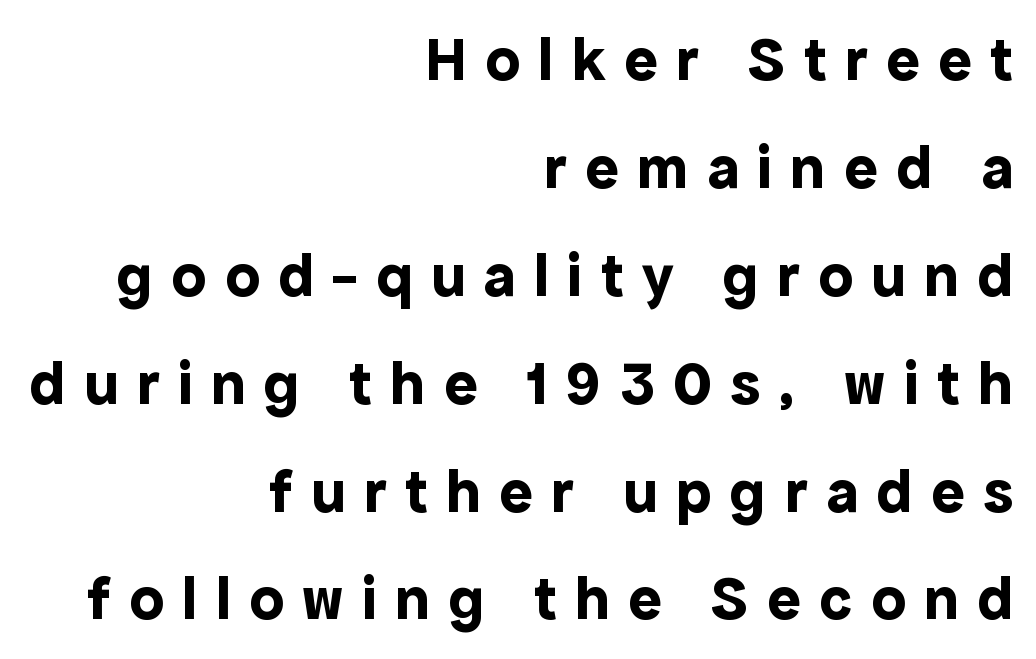
The image shows 62 px bold sans-serif type, upright; set right-aligned, line spacing 1.74x, unusually wide letter spacing (+0.3 em), not underlined; a medium x-height.
